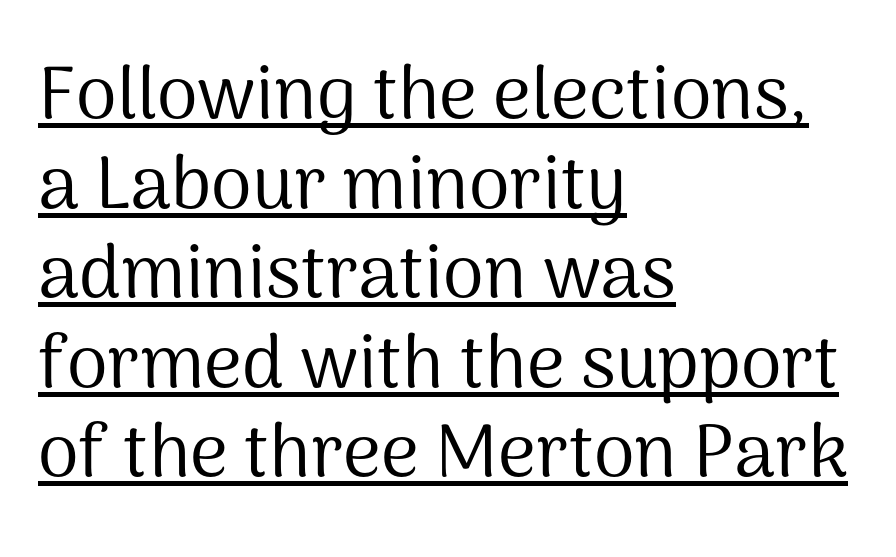
{"serif": "no", "italic": "no", "bold": "no", "weight": "regular", "width": "normal", "stroke_contrast": "medium", "x_height": "medium", "monospaced": "no", "underline": "yes", "align": "left", "line_spacing_ratio": 1.21, "letter_spacing": "normal", "letter_spacing_em": 0.0, "glyph_px": 74}
